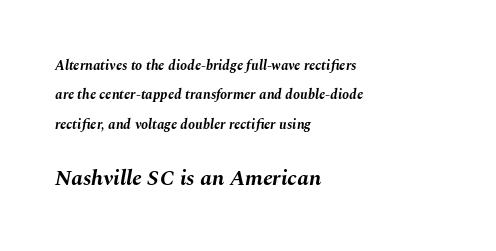
The image shows 22 px bold type, italic (leaning right); set left-aligned, loose line spacing (2.1x), normal letter spacing, not underlined; the second (bottom) block is 1.57x larger.
